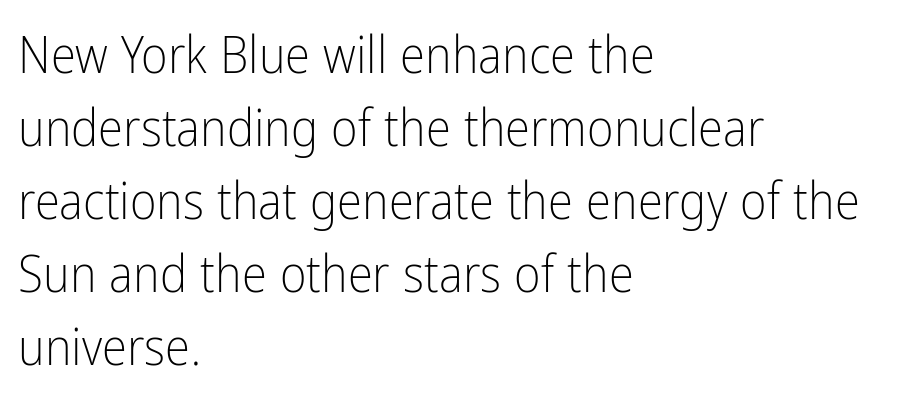
The image shows 51 px light, condensed sans-serif type, upright; set left-aligned, normal line spacing (1.43x), normal letter spacing, not underlined; low stroke contrast and a medium x-height.
